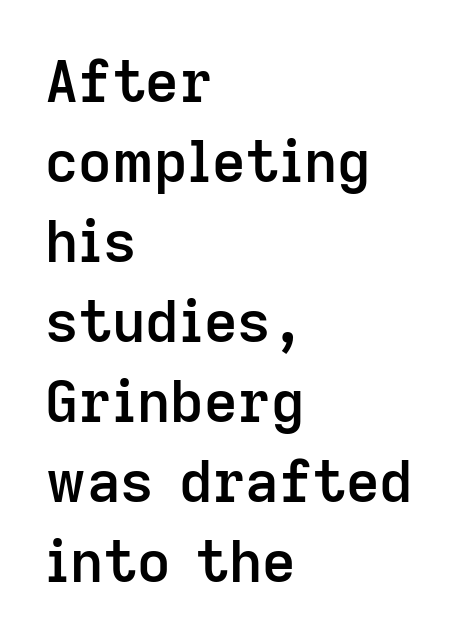
Spacing between characters is what you'd get straight out of the box. Descender tails drop into unmarked territory. The rag falls on the right side of this text block. A bit beefed up — I'd call it semibold rather than bold.
